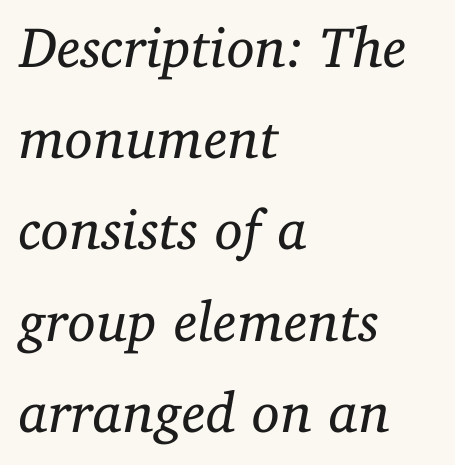
The image shows 57 px regular-weight serif type, italic (leaning right); set left-aligned, normal line spacing (1.6x), normal letter spacing, not underlined; low stroke contrast and a medium x-height.
